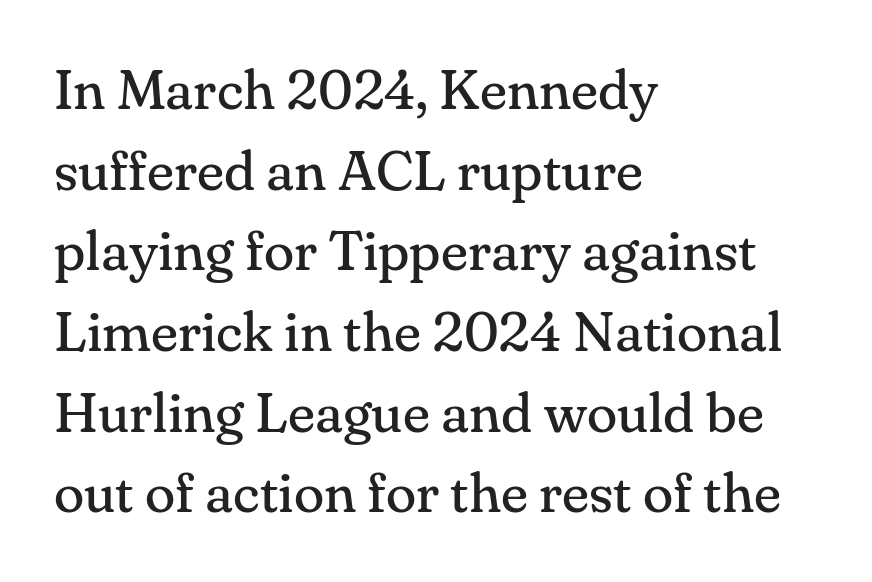
Q: Is the text bold? A: No.
Q: Is the text italic (slanted)? A: No, it is upright.
Q: Is the typeface a serif or a sans-serif typeface? A: Serif.
Q: Is the text underlined? A: No.
Q: How is the paragraph aligned? A: Left-aligned.
Q: Is the spacing between letters normal or unusually wide? A: Normal.
Q: Is the spacing between lines tight, normal or loose? A: Normal.
Q: Width (condensed, normal, or wide)? A: Normal.
Q: Stroke contrast? A: Medium.
Q: x-height? A: Small.
Q: Monospaced? A: No.
